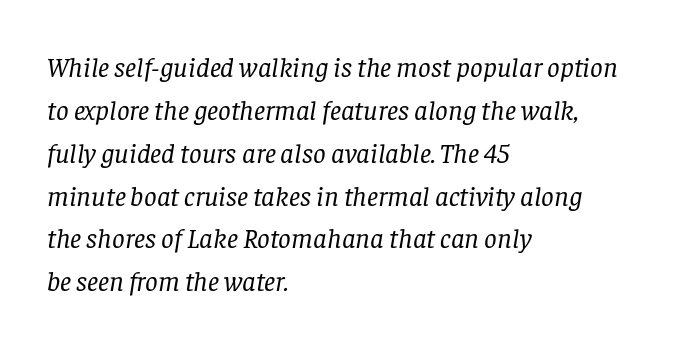
Q: Is the text bold? A: No.
Q: Is the text italic (slanted)? A: Yes, it leans right by about 8 degrees.
Q: Is the typeface a serif or a sans-serif typeface? A: Serif.
Q: Is the text underlined? A: No.
Q: How is the paragraph aligned? A: Left-aligned.
Q: Is the spacing between letters normal or unusually wide? A: Normal.
Q: Is the spacing between lines tight, normal or loose? A: Normal.
Q: Width (condensed, normal, or wide)? A: Normal.
Q: Stroke contrast? A: Low.
Q: x-height? A: Large.
Q: Monospaced? A: No.
